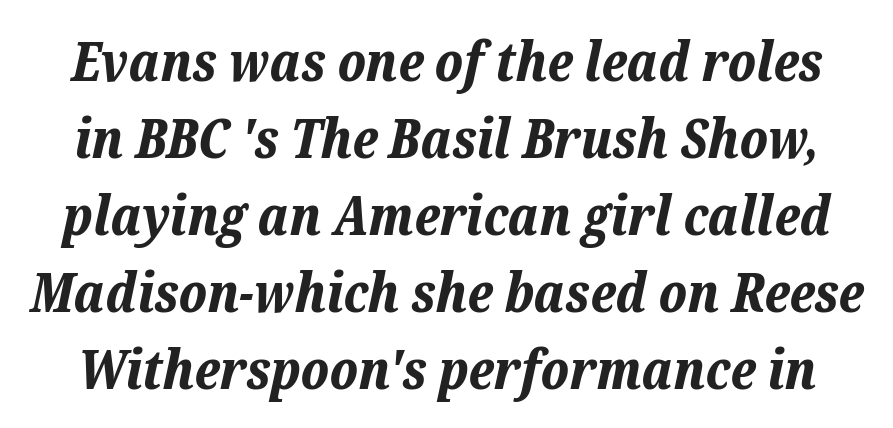
The axis of the letterforms is tilted away from vertical. This sample has the flowing, uneven cadence of proportional lettering. Is there much room between lines? A standard amount, neither cramped nor airy. The passage shown is emphatically bold. Rule under the text: the space is simply empty.
